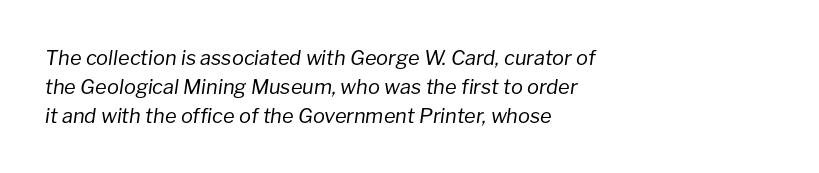
{"italic": "yes", "lean": "right", "slant_degrees": 8, "bold": "no", "underline": "no", "align": "left", "line_spacing": "normal", "line_spacing_ratio": 1.45, "letter_spacing": "normal", "letter_spacing_em": 0.0, "glyph_px": 20}
